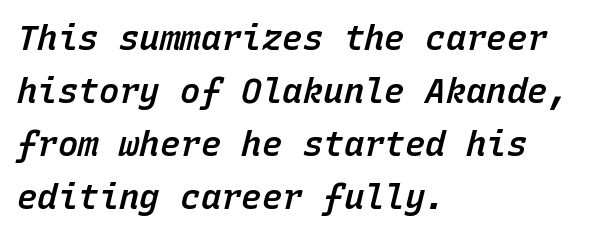
Q: Is the text bold? A: Semi-bold.
Q: Is the text italic (slanted)? A: Yes, it leans right by about 15 degrees.
Q: Is the text underlined? A: No.
Q: How is the paragraph aligned? A: Left-aligned.
Q: Is the spacing between letters normal or unusually wide? A: Normal.
Q: Is the spacing between lines tight, normal or loose? A: Normal.
Q: Width (condensed, normal, or wide)? A: Normal.
Q: Stroke contrast? A: Low.
Q: x-height? A: Medium.
Q: Monospaced? A: Yes.
